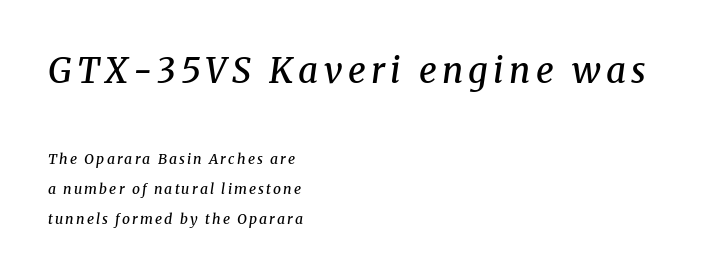
{"serif": "yes", "italic": "yes", "lean": "right", "slant_degrees": 8, "bold": "semi", "weight": "semibold", "width": "normal", "stroke_contrast": "medium", "x_height": "medium", "monospaced": "no", "underline": "no", "align": "left", "line_spacing": "loose", "line_spacing_ratio": 2.12, "larger_block": "first", "size_ratio": 2.5, "glyph_px": 35}
